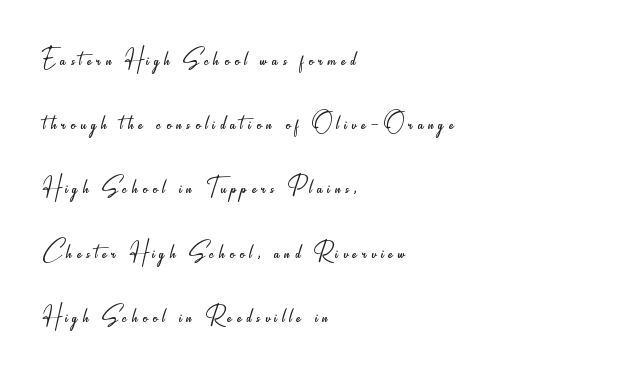
The image shows 31 px light, condensed sans-serif type; set left-aligned, loose line spacing (2.07x), not underlined; low stroke contrast and a small x-height.
